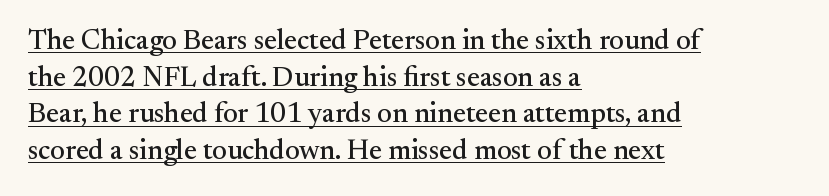
The image shows 28 px serif type, upright; set left-aligned, normal line spacing (1.31x), normal letter spacing, underlined; medium stroke contrast and a small x-height.
